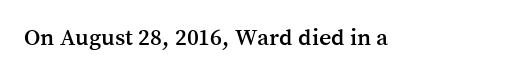
{"italic": "no", "underline": "no", "letter_spacing": "normal", "letter_spacing_em": 0.0, "glyph_px": 24}
